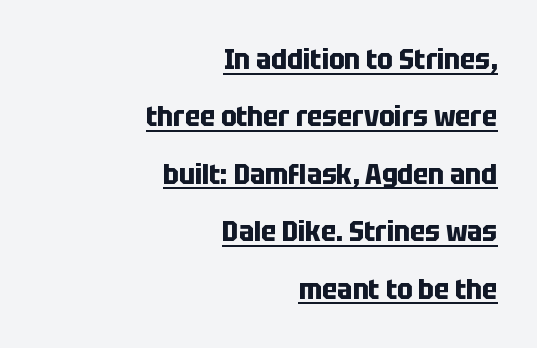
The designer dialed line spacing up above the default. The rendering uses a bold face; every stroke is thick and dark. The sample's only ornament is a line tracing under the words. The line texture is even and compact thanks to regular tracking. Does the type have serifs? No, each stem ends abruptly.
